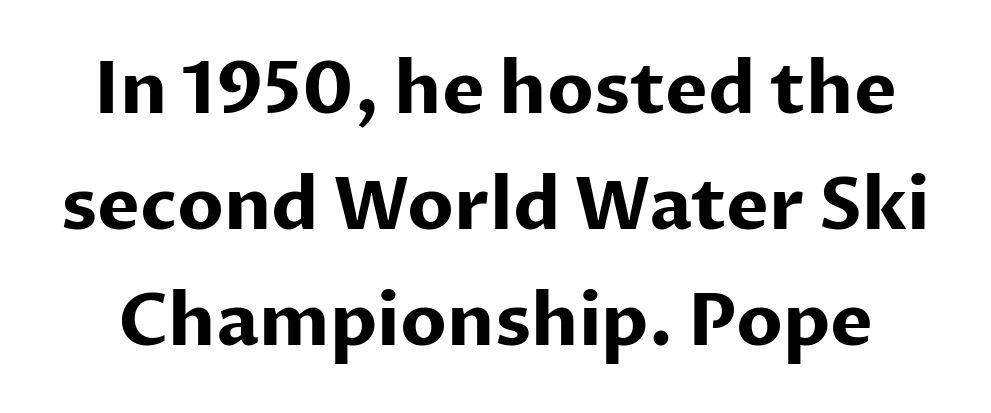
The image shows 72 px bold sans-serif type, upright; set normal line spacing (1.61x), normal letter spacing, not underlined; low stroke contrast and a medium x-height.
